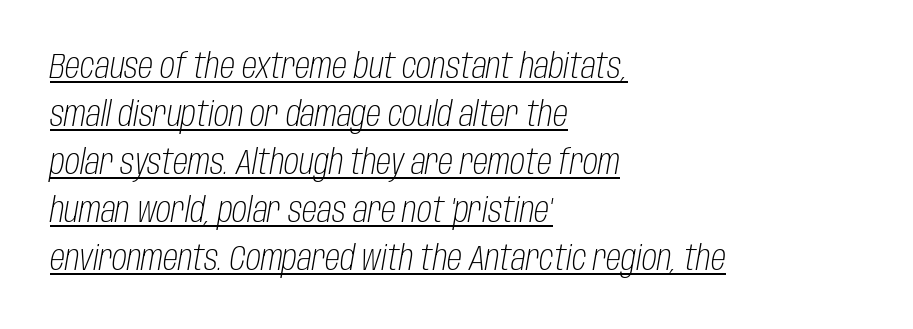
Q: Is the text bold? A: No.
Q: Is the text italic (slanted)? A: Yes, it leans right by about 10 degrees.
Q: Is the text underlined? A: Yes.
Q: How is the paragraph aligned? A: Left-aligned.
Q: Is the spacing between letters normal or unusually wide? A: Normal.
Q: Is the spacing between lines tight, normal or loose? A: Normal.
Q: Width (condensed, normal, or wide)? A: Condensed.
Q: Stroke contrast? A: Low.
Q: x-height? A: Large.
Q: Monospaced? A: No.
